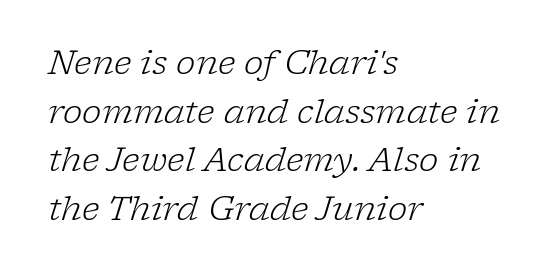
Q: Is the text bold? A: No.
Q: Is the text italic (slanted)? A: Yes, it leans right by about 17 degrees.
Q: Is the typeface a serif or a sans-serif typeface? A: Serif.
Q: Is the text underlined? A: No.
Q: How is the paragraph aligned? A: Left-aligned.
Q: Is the spacing between letters normal or unusually wide? A: Normal.
Q: Is the spacing between lines tight, normal or loose? A: Normal.
Q: Width (condensed, normal, or wide)? A: Normal.
Q: Stroke contrast? A: Low.
Q: x-height? A: Medium.
Q: Monospaced? A: No.
